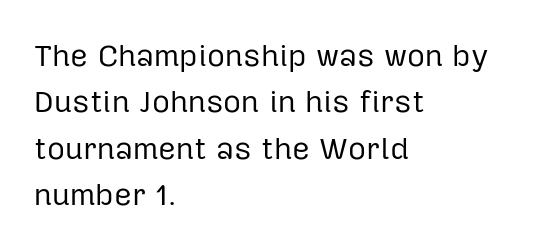
{"serif": "no", "italic": "no", "bold": "no", "weight": "regular", "width": "normal", "stroke_contrast": "low", "x_height": "medium", "monospaced": "no", "underline": "no", "align": "left", "line_spacing": "normal", "line_spacing_ratio": 1.5, "letter_spacing": "normal", "letter_spacing_em": 0.0, "glyph_px": 31}
